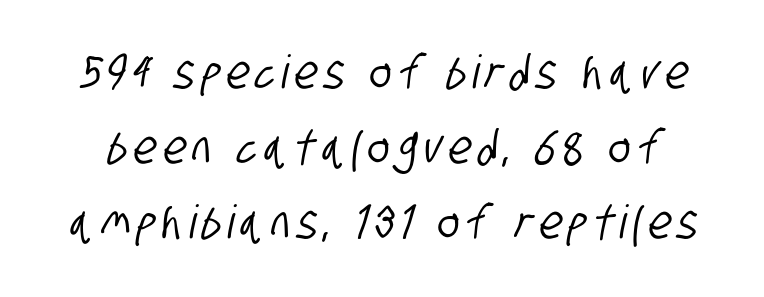
The image shows 46 px condensed sans-serif type; set normal line spacing (1.63x), not underlined; low stroke contrast and a large x-height.
